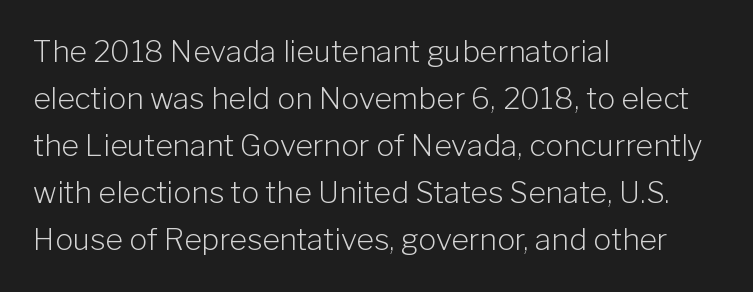
The image shows 30 px light sans-serif type, upright; set left-aligned, normal line spacing (1.57x), normal letter spacing, not underlined; low stroke contrast and a medium x-height.
